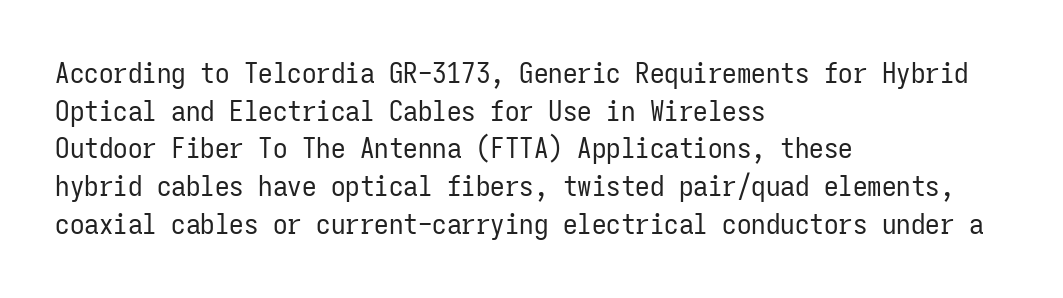
Q: Is the text bold? A: No.
Q: Is the text italic (slanted)? A: No, it is upright.
Q: Is the typeface a serif or a sans-serif typeface? A: Sans-serif.
Q: Is the text underlined? A: No.
Q: How is the paragraph aligned? A: Left-aligned.
Q: Is the spacing between letters normal or unusually wide? A: Normal.
Q: Is the spacing between lines tight, normal or loose? A: Normal.
Q: Width (condensed, normal, or wide)? A: Condensed.
Q: Stroke contrast? A: Low.
Q: x-height? A: Medium.
Q: Monospaced? A: Yes.
